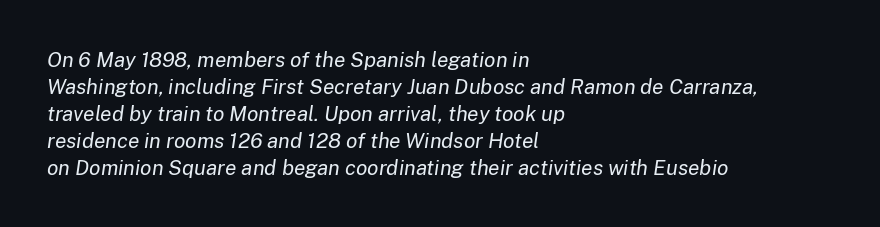
Type without underlining. Leftover space on each line is placed entirely after the last word. Rendered with sloped, italic letterforms. The letters look calm and open, with moderate or lighter stems.
